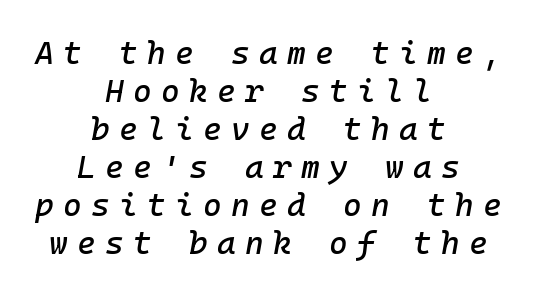
The rag falls on both sides of this text block equally. The gaps between neighbouring characters are conspicuously large. This rendering features lettering with no underline. In terms of posture, this sample is oblique.
